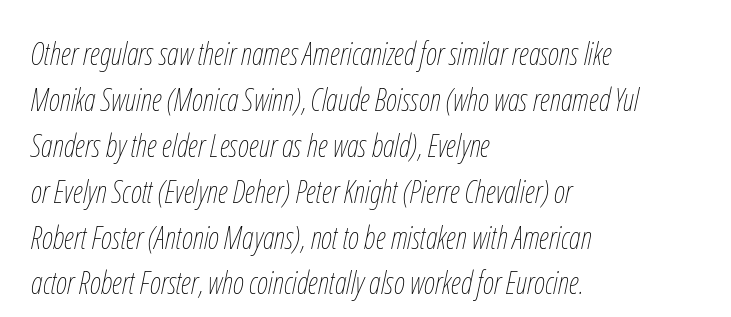
The image shows 31 px thin, condensed type, italic (leaning right); set left-aligned, normal line spacing (1.48x), normal letter spacing, not underlined; low stroke contrast and a medium x-height.
